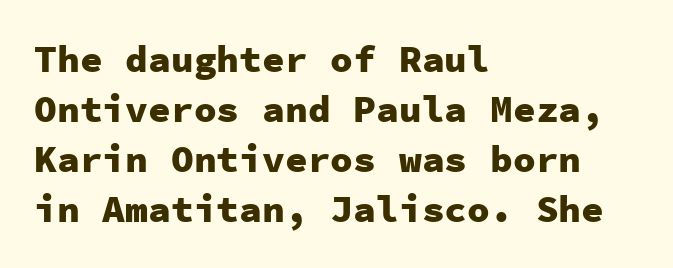
Think of a typewriter: that constant character pitch is what you see here. Strong, thick strokes mark this as bold type. No word sits above an underline. No italicization has been applied; the sample stays upright. The rendering anchors every line to the left-hand side. Nothing sits at the stroke ends, so this counts as sans-serif.
